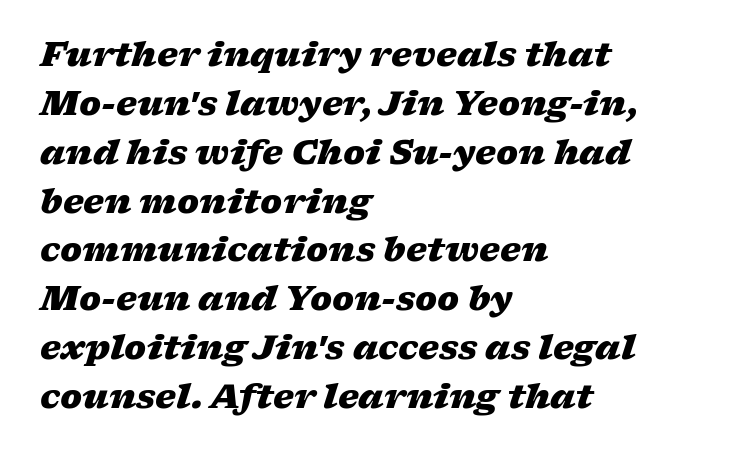
The image shows 33 px heavy, wide type, italic (leaning right); set left-aligned, normal line spacing (1.48x), normal letter spacing, not underlined; low stroke contrast and a medium x-height.
